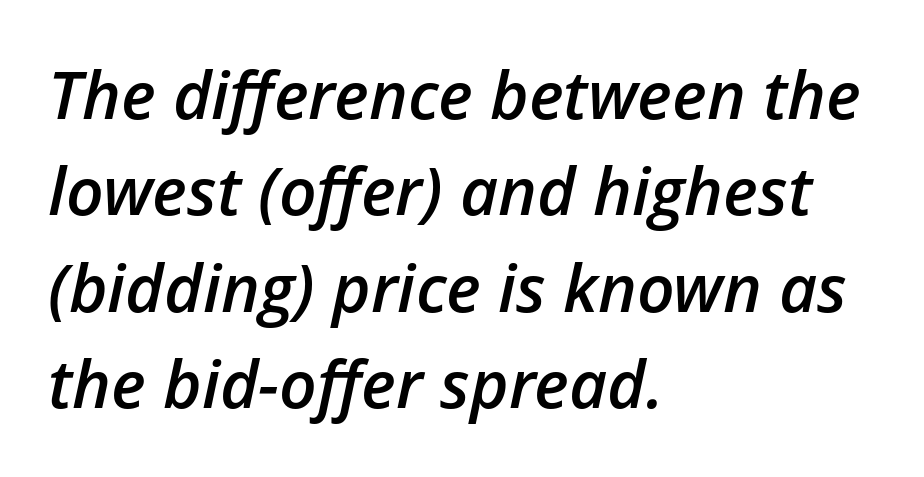
{"italic": "yes", "lean": "right", "slant_degrees": 12, "bold": "semi", "weight": "semibold", "width": "normal", "stroke_contrast": "low", "x_height": "medium", "monospaced": "no", "underline": "no", "align": "left", "line_spacing": "normal", "line_spacing_ratio": 1.46, "letter_spacing": "normal", "letter_spacing_em": 0.0, "glyph_px": 66}
